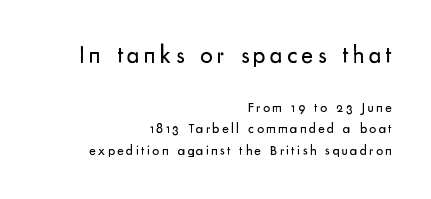
Vertical strokes here are truly vertical. Heaviness? Minimal to ordinary, like unemphasized prose. Reading down the column, the eye jumps a familiar distance to each next line. Line endings align vertically; line beginnings do not.
